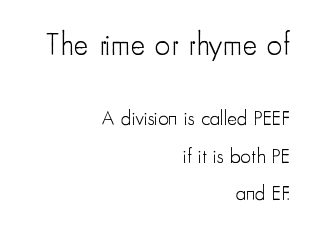
The image shows 31 px light, condensed sans-serif type, upright; set right-aligned, line spacing 1.79x, normal letter spacing, not underlined; the first (top) block is 1.48x larger; low stroke contrast and a small x-height.
